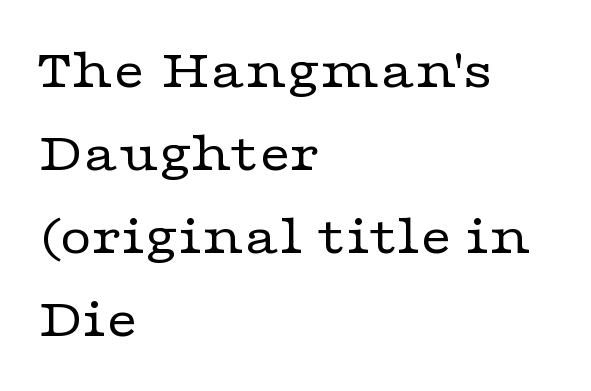
The image shows 56 px regular-weight, wide serif type, upright; set left-aligned, normal line spacing (1.48x), normal letter spacing, not underlined; low stroke contrast and a medium x-height.
